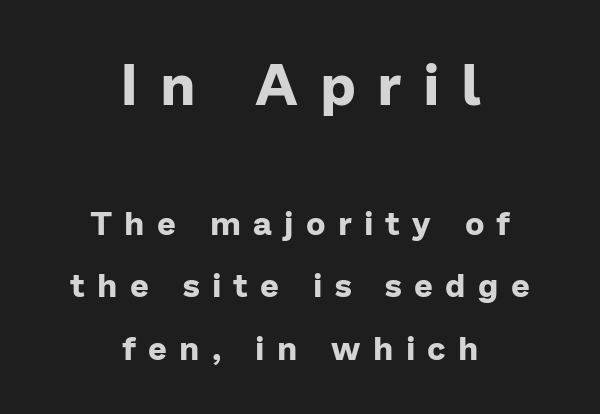
{"serif": "no", "italic": "no", "bold": "yes", "weight": "bold", "width": "normal", "stroke_contrast": "low", "x_height": "medium", "monospaced": "no", "underline": "no", "align": "center", "line_spacing_ratio": 1.88, "letter_spacing": "wide", "letter_spacing_em": 0.37, "larger_block": "first", "size_ratio": 1.76, "glyph_px": 58}
